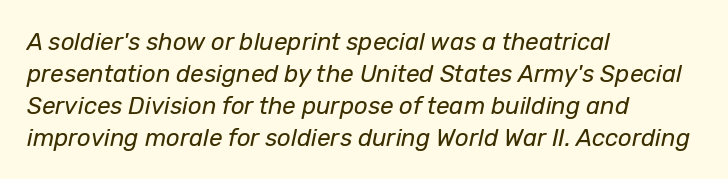
Q: Is the text bold? A: No.
Q: Is the text italic (slanted)? A: Yes, it leans right by about 12 degrees.
Q: Is the text underlined? A: No.
Q: How is the paragraph aligned? A: Left-aligned.
Q: Is the spacing between letters normal or unusually wide? A: Normal.
Q: Is the spacing between lines tight, normal or loose? A: Normal.
